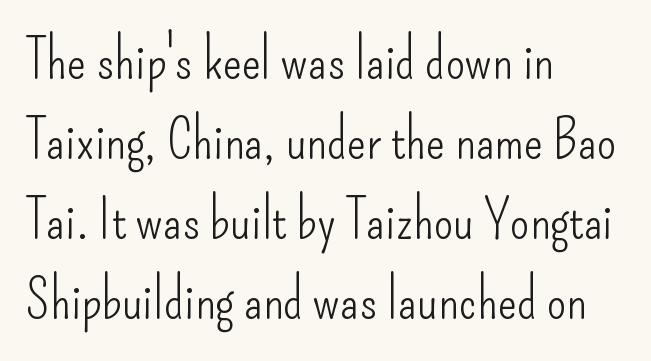
The image shows 56 px light, condensed sans-serif type, upright; set left-aligned, normal line spacing (1.43x), normal letter spacing, not underlined; low stroke contrast and a small x-height.
